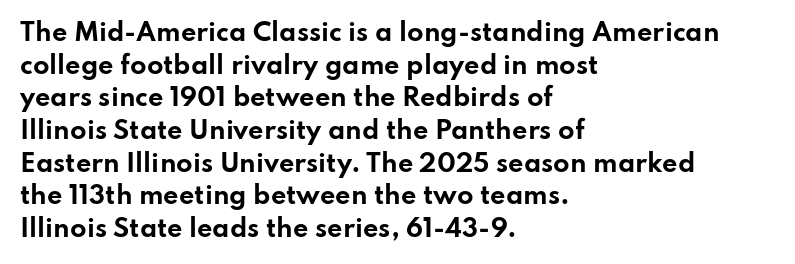
{"italic": "no", "bold": "yes", "underline": "no", "align": "left", "line_spacing": "normal", "line_spacing_ratio": 1.36, "letter_spacing": "normal", "letter_spacing_em": 0.0, "glyph_px": 24}
